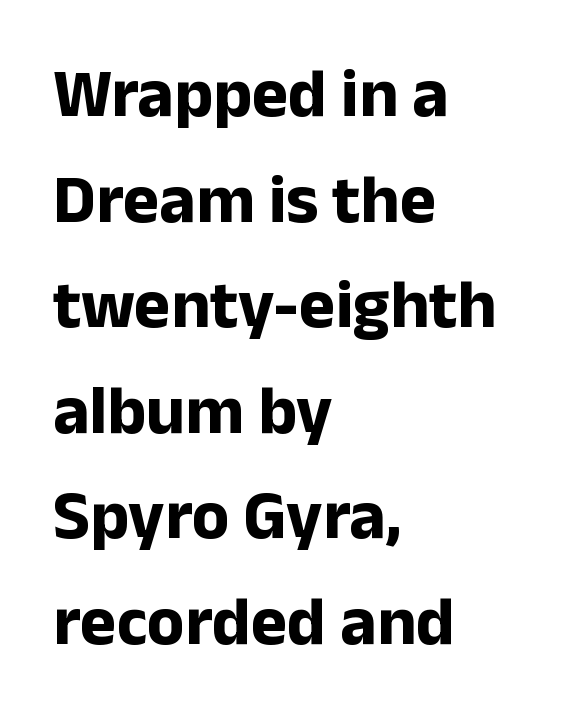
{"serif": "no", "italic": "no", "bold": "yes", "weight": "bold", "width": "normal", "stroke_contrast": "low", "x_height": "medium", "monospaced": "no", "underline": "no", "align": "left", "line_spacing": "normal", "line_spacing_ratio": 1.53, "letter_spacing": "normal", "letter_spacing_em": 0.0, "glyph_px": 69}
